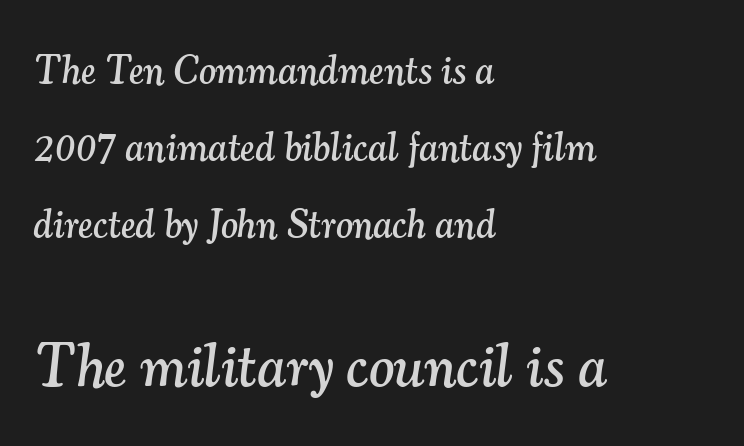
If you drew a line through each stem, it would be angled. Students, note that the glyphs here touch the page at normal intervals. I'd call this a serif setting — the letters wear small feet. Summary of vertical rhythm: relaxed, with wide interline spacing.
